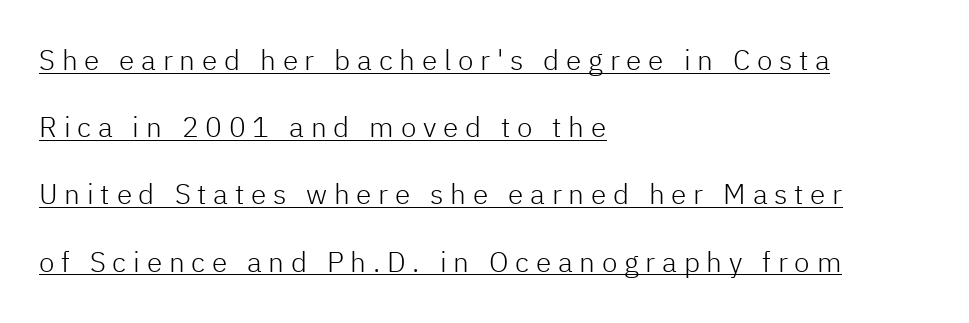
{"serif": "no", "italic": "no", "bold": "no", "weight": "light", "width": "normal", "stroke_contrast": "low", "x_height": "medium", "monospaced": "no", "underline": "yes", "align": "left", "line_spacing": "loose", "line_spacing_ratio": 2.4, "letter_spacing": "wide", "letter_spacing_em": 0.24, "glyph_px": 28}
